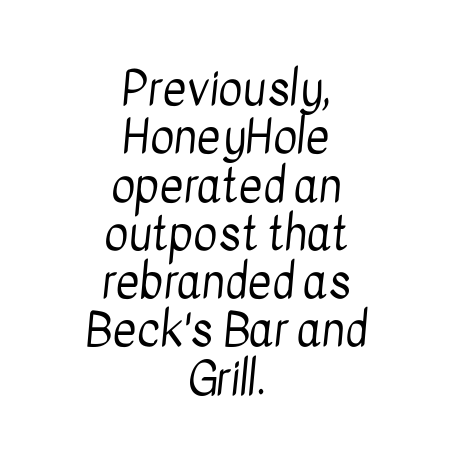
Each line is balanced around a shared central axis. Descenders are the only things crossing below the line. Counters stay open thanks to moderate or lighter strokes. The face used here is a sans, in the tradition of grotesques and geometrics. The rendering uses a small line-height, squeezing the rows. The passage shown is typed in a proportional face where columns would drift.
